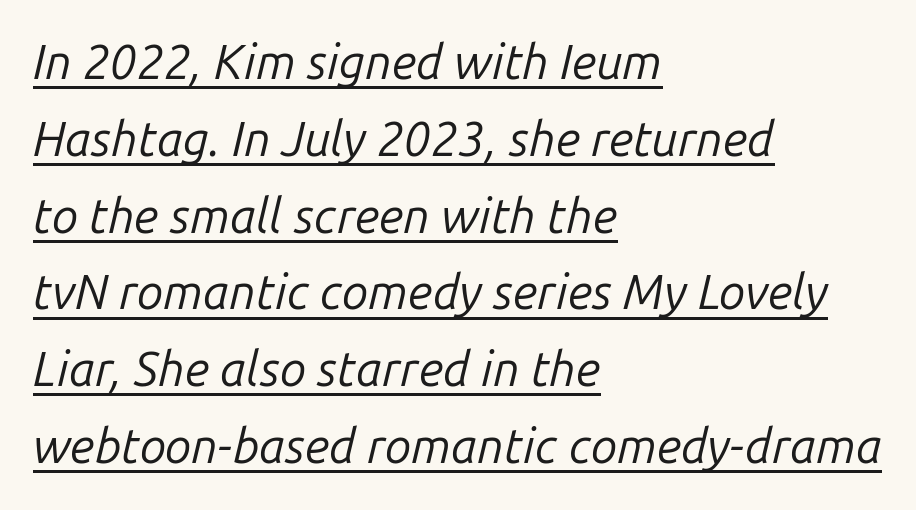
The image shows 48 px regular-weight type, italic (leaning right); set left-aligned, normal line spacing (1.6x), normal letter spacing, underlined; low stroke contrast and a medium x-height.
